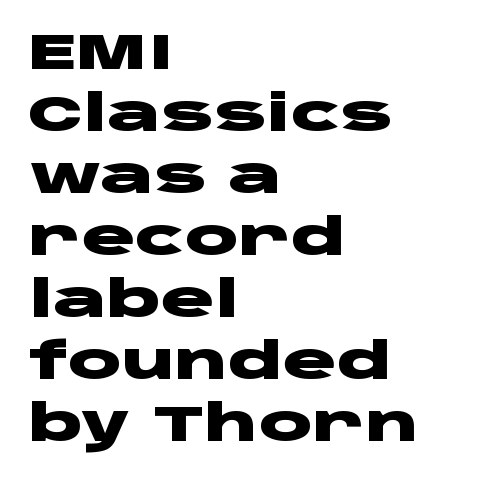
The image shows 50 px heavy, wide sans-serif type, upright; set left-aligned, line spacing 1.24x, normal letter spacing, not underlined; low stroke contrast and a large x-height.
